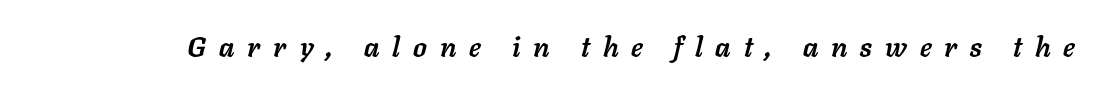
The image shows 28 px semibold type, italic (leaning right); set unusually wide letter spacing (+0.46 em), not underlined; low stroke contrast and a medium x-height.
